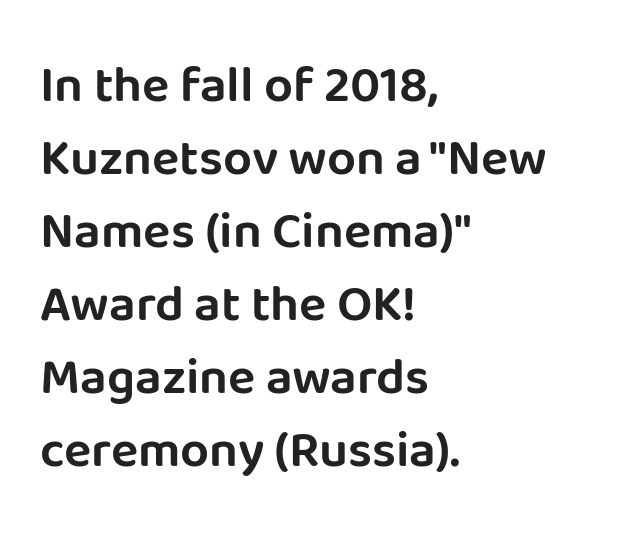
{"serif": "no", "italic": "no", "width": "normal", "stroke_contrast": "low", "x_height": "large", "monospaced": "no", "underline": "no", "align": "left", "line_spacing": "normal", "line_spacing_ratio": 1.43, "letter_spacing": "normal", "letter_spacing_em": 0.0, "glyph_px": 51}
